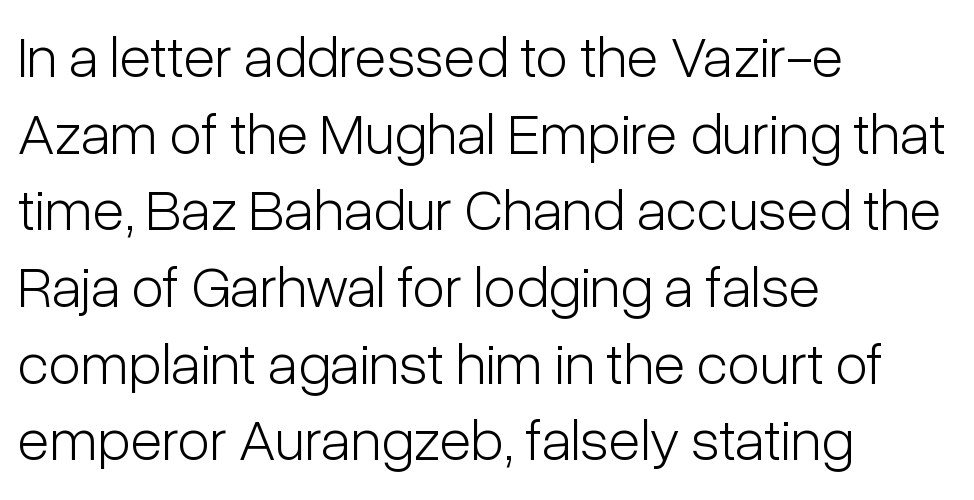
The image shows 59 px light, condensed sans-serif type, upright; set left-aligned, normal line spacing (1.3x), normal letter spacing, not underlined; low stroke contrast and a medium x-height.
